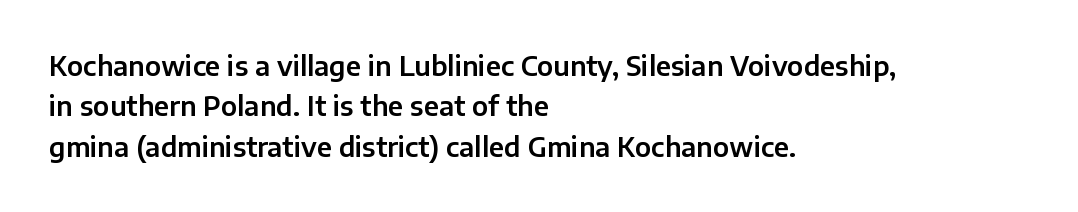
Q: Is the text italic (slanted)? A: No, it is upright.
Q: Is the text underlined? A: No.
Q: How is the paragraph aligned? A: Left-aligned.
Q: Is the spacing between letters normal or unusually wide? A: Normal.
Q: Is the spacing between lines tight, normal or loose? A: Normal.
